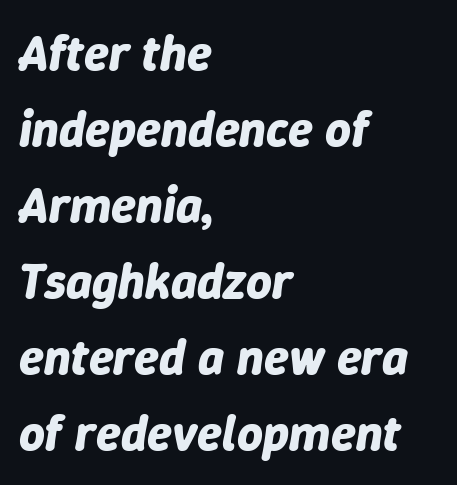
The image shows 50 px bold type, italic (leaning right); set left-aligned, normal line spacing (1.52x), normal letter spacing, not underlined; low stroke contrast and a medium x-height.
